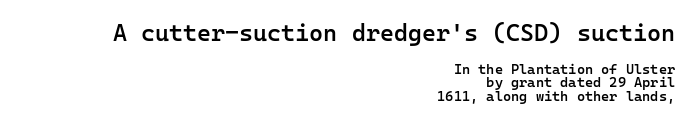
Q: Is the text bold? A: Semi-bold.
Q: Is the text italic (slanted)? A: No, it is upright.
Q: Is the text underlined? A: No.
Q: How is the paragraph aligned? A: Right-aligned.
Q: Is the spacing between letters normal or unusually wide? A: Normal.
Q: Is the spacing between lines tight, normal or loose? A: Tight.
Q: Which block of text is set in a larger size, the first (top) or the second (bottom)? A: The first (top) one.
